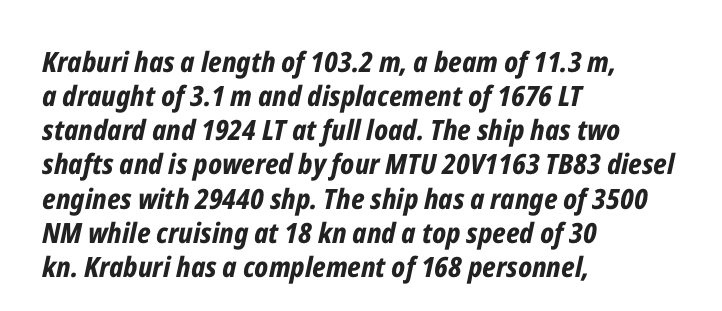
{"italic": "yes", "lean": "right", "slant_degrees": 12, "bold": "yes", "weight": "bold", "width": "condensed", "stroke_contrast": "low", "x_height": "medium", "monospaced": "no", "underline": "no", "align": "left", "line_spacing_ratio": 1.22, "letter_spacing": "normal", "letter_spacing_em": 0.0, "glyph_px": 28}
